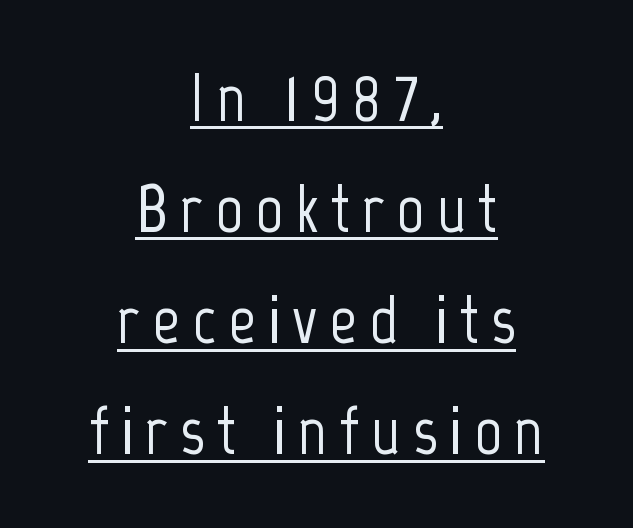
{"serif": "no", "italic": "no", "width": "condensed", "stroke_contrast": "low", "x_height": "medium", "monospaced": "no", "underline": "yes", "align": "center", "line_spacing": "normal", "line_spacing_ratio": 1.61, "glyph_px": 69}
